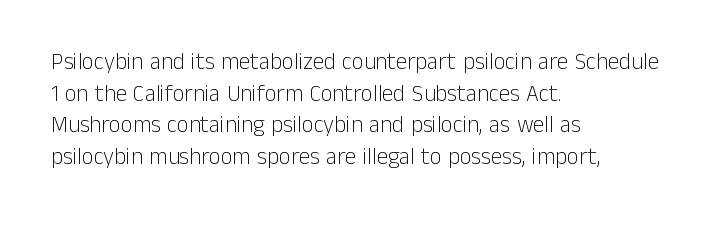
Q: Is the text bold? A: No.
Q: Is the text italic (slanted)? A: No, it is upright.
Q: Is the text underlined? A: No.
Q: How is the paragraph aligned? A: Left-aligned.
Q: Is the spacing between letters normal or unusually wide? A: Normal.
Q: Is the spacing between lines tight, normal or loose? A: Normal.
